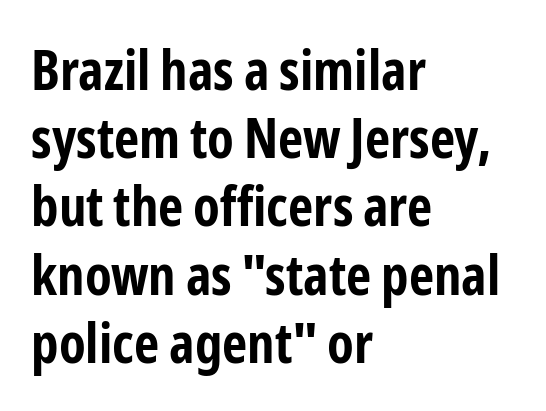
{"serif": "no", "italic": "no", "bold": "yes", "weight": "bold", "width": "condensed", "stroke_contrast": "low", "x_height": "medium", "monospaced": "no", "underline": "no", "align": "left", "line_spacing_ratio": 1.24, "letter_spacing": "normal", "letter_spacing_em": 0.0, "glyph_px": 55}
